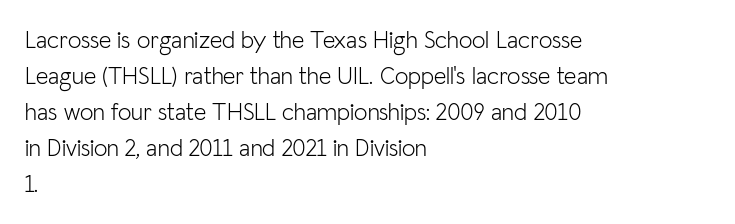
The image shows 24 px text type, upright; set left-aligned, normal line spacing (1.5x), normal letter spacing, not underlined.
